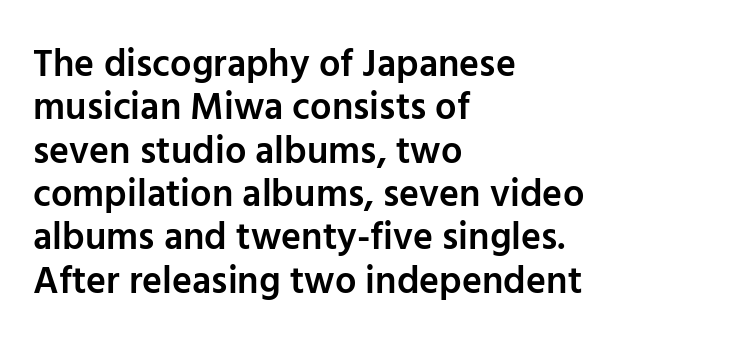
Q: Is the text bold? A: Semi-bold.
Q: Is the text italic (slanted)? A: No, it is upright.
Q: Is the typeface a serif or a sans-serif typeface? A: Sans-serif.
Q: Is the text underlined? A: No.
Q: How is the paragraph aligned? A: Left-aligned.
Q: Is the spacing between letters normal or unusually wide? A: Normal.
Q: Is the spacing between lines tight, normal or loose? A: Tight.
Q: Width (condensed, normal, or wide)? A: Normal.
Q: Stroke contrast? A: Low.
Q: x-height? A: Medium.
Q: Monospaced? A: No.
